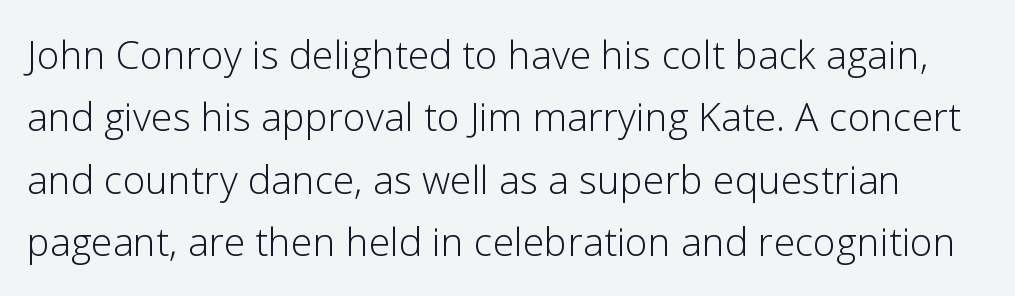
Q: Is the text bold? A: No.
Q: Is the text italic (slanted)? A: No, it is upright.
Q: Is the typeface a serif or a sans-serif typeface? A: Sans-serif.
Q: Is the text underlined? A: No.
Q: Is the spacing between letters normal or unusually wide? A: Normal.
Q: Is the spacing between lines tight, normal or loose? A: Normal.
Q: Width (condensed, normal, or wide)? A: Normal.
Q: Stroke contrast? A: Low.
Q: x-height? A: Medium.
Q: Monospaced? A: No.
